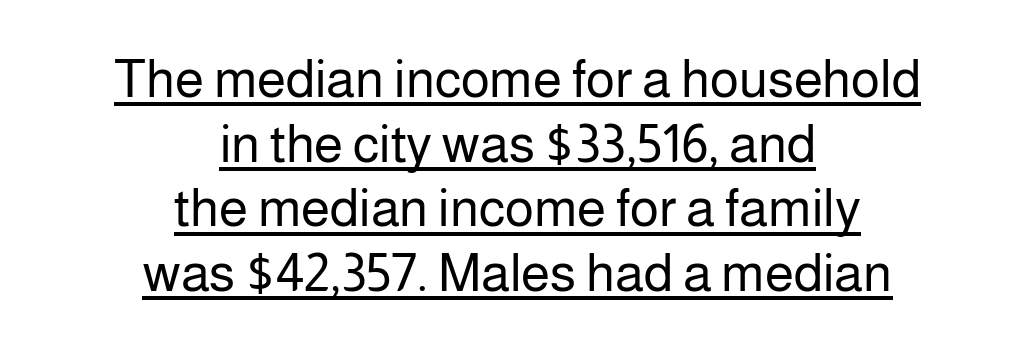
In terms of posture, this sample is upright. Check where the strokes stop: nothing finishes them off — pure sans. Varying glyph widths throughout — classic text-font behaviour. In terms of letterspacing, this is plain default setting.
